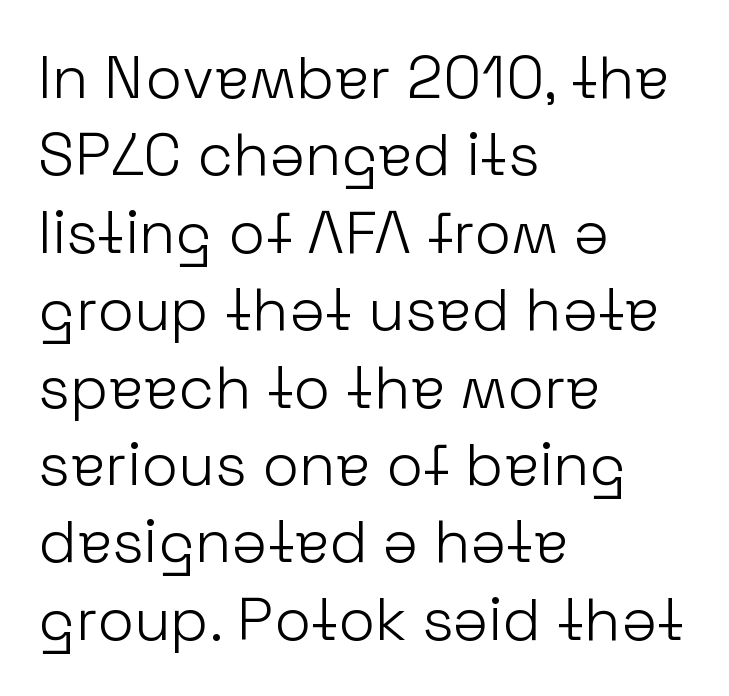
The image shows 60 px light sans-serif type, upright; set left-aligned, normal line spacing (1.29x), normal letter spacing, not underlined; low stroke contrast and a medium x-height.
